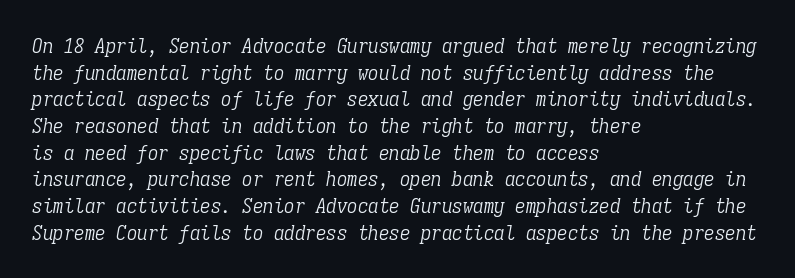
Heft: none added — not bold. These lines are set flush left with a ragged right edge. The type is set solid horizontally, with unmodified tracking. Leading: standard. The rendering applies a slant to the glyphs. Plain, unruled lines of type.
